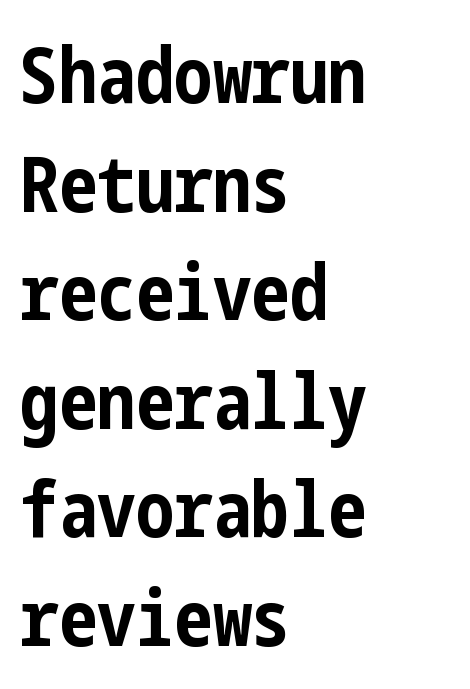
The image shows 77 px bold, condensed sans-serif type, upright; set left-aligned, normal line spacing (1.41x), normal letter spacing, not underlined; low stroke contrast and a medium x-height.
